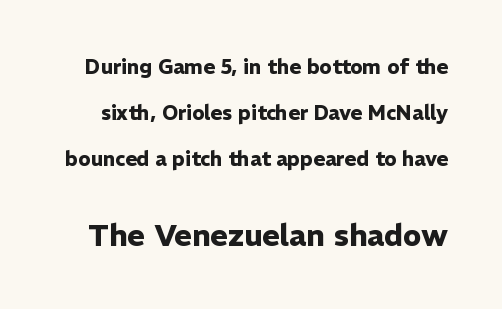
The image shows 30 px heavy sans-serif type, upright; set loose line spacing (2.3x), normal letter spacing, not underlined; the second (bottom) block is 1.5x larger; low stroke contrast and a medium x-height.
